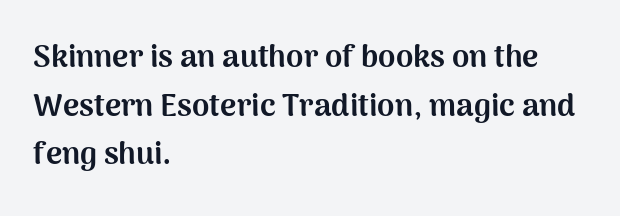
The image shows 31 px bold sans-serif type, upright; set left-aligned, normal line spacing (1.57x), normal letter spacing, not underlined; medium stroke contrast and a medium x-height.
